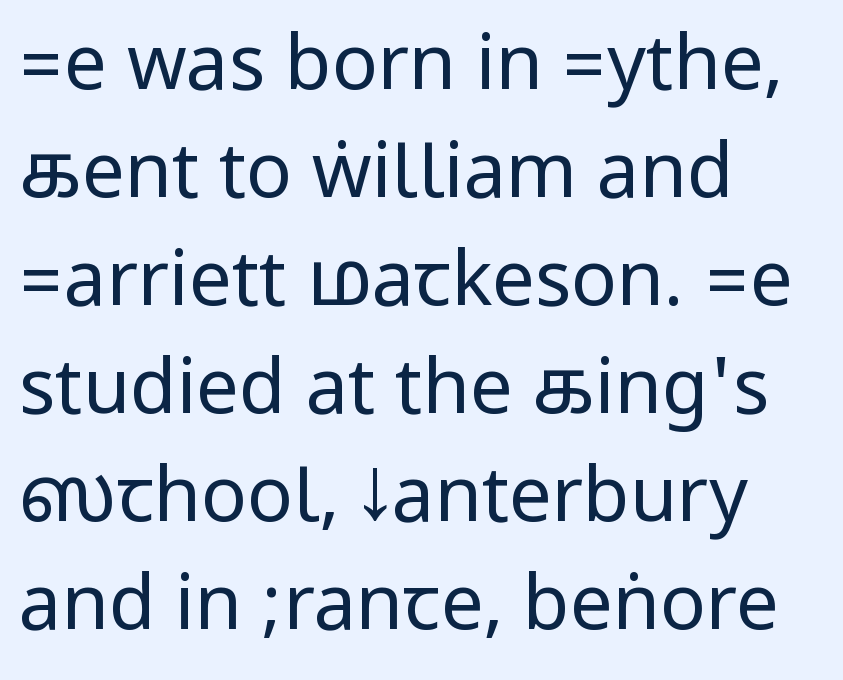
Q: Is the text bold? A: No.
Q: Is the text italic (slanted)? A: No, it is upright.
Q: Is the typeface a serif or a sans-serif typeface? A: Sans-serif.
Q: Is the text underlined? A: No.
Q: How is the paragraph aligned? A: Left-aligned.
Q: Is the spacing between letters normal or unusually wide? A: Normal.
Q: Is the spacing between lines tight, normal or loose? A: Normal.
Q: Width (condensed, normal, or wide)? A: Condensed.
Q: Stroke contrast? A: Low.
